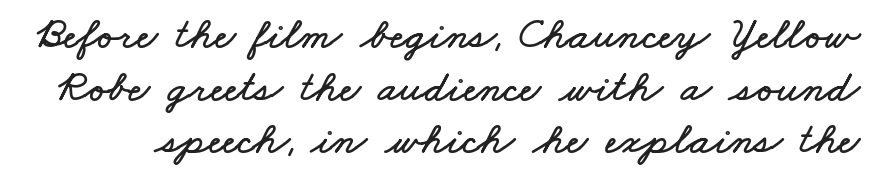
Q: Is the text underlined? A: No.
Q: Is the spacing between letters normal or unusually wide? A: Normal.
Q: Width (condensed, normal, or wide)? A: Wide.
Q: Stroke contrast? A: Low.
Q: x-height? A: Small.
Q: Monospaced? A: No.
